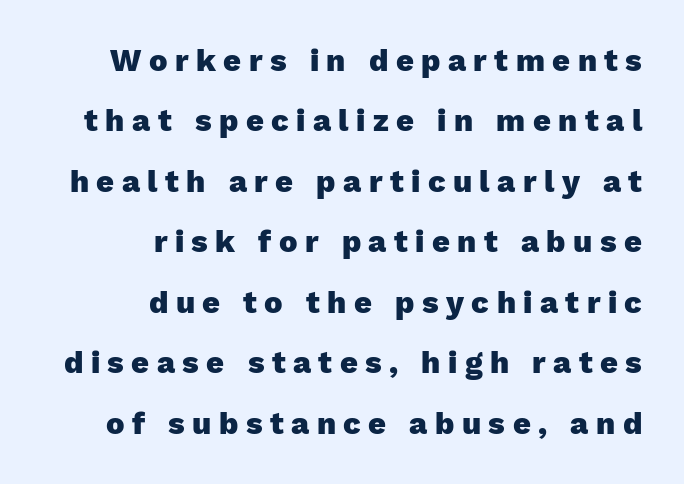
Check under the words: just untouched page. Each line ends at the same right margin while the left side varies. Leading is clearly above the norm, producing a sparse column. It's the straight-up-and-down kind of type. Looks like regular typesetting: each glyph gets only the width it needs.
